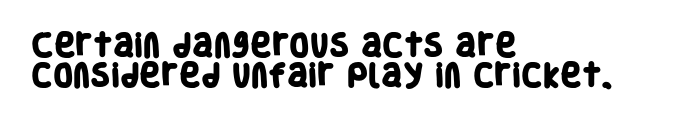
Q: Is the text bold? A: Yes.
Q: Is the text underlined? A: No.
Q: How is the paragraph aligned? A: Left-aligned.
Q: Is the spacing between letters normal or unusually wide? A: Normal.
